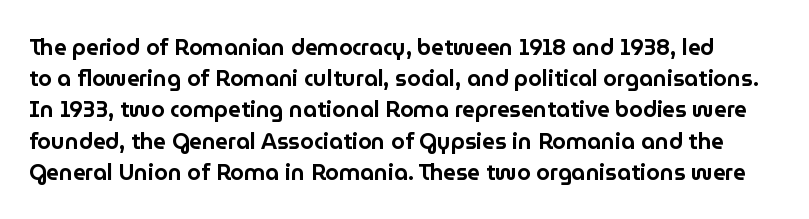
{"italic": "no", "underline": "no", "line_spacing": "normal", "line_spacing_ratio": 1.42, "letter_spacing": "normal", "letter_spacing_em": 0.0, "glyph_px": 22}
